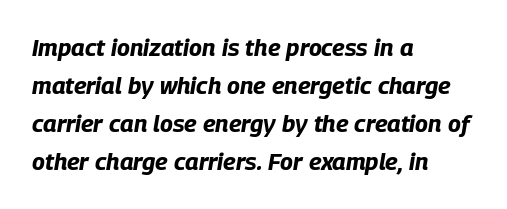
The image shows 24 px bold type, italic (leaning right); set left-aligned, normal line spacing (1.59x), normal letter spacing, not underlined.
